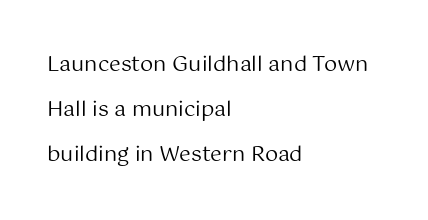
{"italic": "no", "bold": "no", "underline": "no", "align": "left", "line_spacing": "loose", "line_spacing_ratio": 2.14, "letter_spacing": "normal", "letter_spacing_em": 0.0, "glyph_px": 21}
